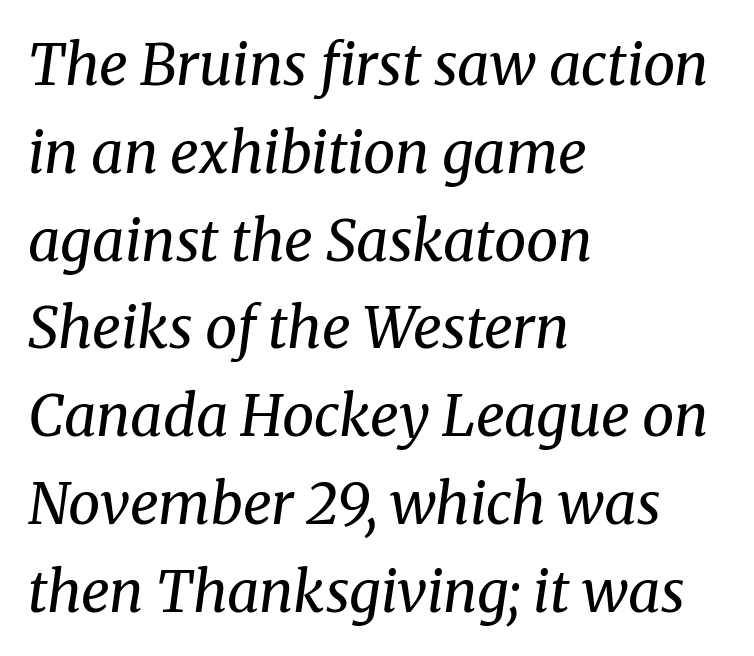
Q: Is the text bold? A: No.
Q: Is the text italic (slanted)? A: Yes, it leans right by about 8 degrees.
Q: Is the typeface a serif or a sans-serif typeface? A: Serif.
Q: Is the text underlined? A: No.
Q: How is the paragraph aligned? A: Left-aligned.
Q: Is the spacing between letters normal or unusually wide? A: Normal.
Q: Is the spacing between lines tight, normal or loose? A: Normal.
Q: Width (condensed, normal, or wide)? A: Normal.
Q: Stroke contrast? A: Medium.
Q: x-height? A: Medium.
Q: Monospaced? A: No.
